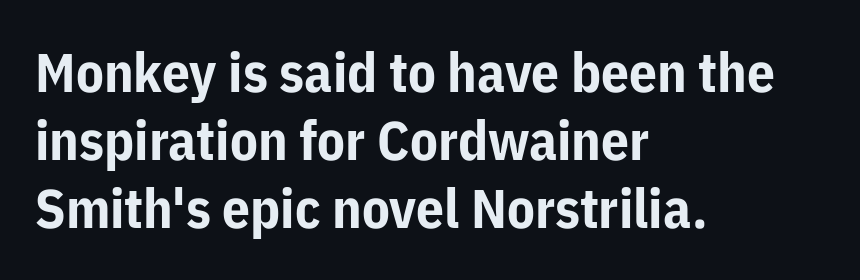
Descender tails drop into unmarked territory. Varying glyph widths throughout — classic text-font behaviour. The line texture is even and compact thanks to regular tracking. Pretty heavy lettering here — definitely bold. The lines in this sample share a left origin and differ only in where they stop.
